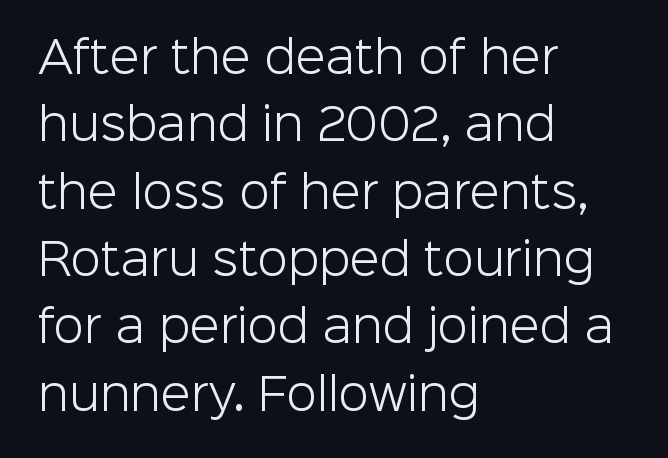
Tall strokes in this sample are plumb rather than angled. Teacher's note: observe the even left margin — that is flush-left alignment. Nobody touched the tracking dial on this one. The weight would be labelled regular, book, light, or lighter still. Here the designer chose a conventional face with non-uniform glyph widths. This rendering features lettering with no underline.
